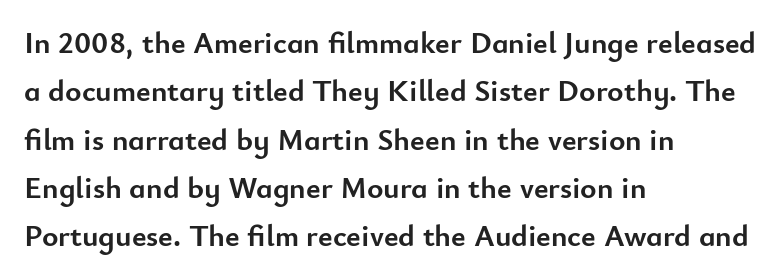
Q: Is the text bold? A: Yes.
Q: Is the text italic (slanted)? A: No, it is upright.
Q: Is the typeface a serif or a sans-serif typeface? A: Sans-serif.
Q: Is the text underlined? A: No.
Q: How is the paragraph aligned? A: Left-aligned.
Q: Is the spacing between letters normal or unusually wide? A: Normal.
Q: Is the spacing between lines tight, normal or loose? A: Normal.
Q: Width (condensed, normal, or wide)? A: Normal.
Q: Stroke contrast? A: Low.
Q: x-height? A: Small.
Q: Monospaced? A: No.
